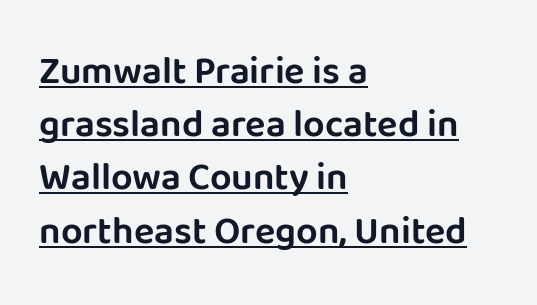
Q: Is the text italic (slanted)? A: No, it is upright.
Q: Is the typeface a serif or a sans-serif typeface? A: Sans-serif.
Q: Is the text underlined? A: Yes.
Q: How is the paragraph aligned? A: Left-aligned.
Q: Is the spacing between letters normal or unusually wide? A: Normal.
Q: Is the spacing between lines tight, normal or loose? A: Normal.
Q: Width (condensed, normal, or wide)? A: Normal.
Q: Stroke contrast? A: Low.
Q: x-height? A: Large.
Q: Monospaced? A: No.
